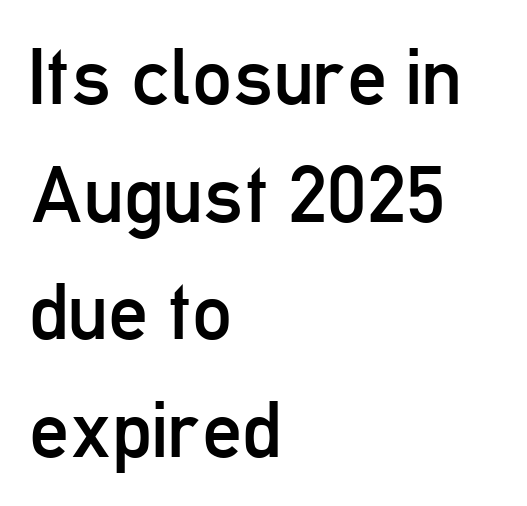
{"serif": "no", "italic": "no", "bold": "no", "weight": "regular", "width": "condensed", "stroke_contrast": "low", "x_height": "medium", "monospaced": "no", "underline": "no", "align": "left", "line_spacing": "normal", "line_spacing_ratio": 1.49, "letter_spacing": "normal", "letter_spacing_em": 0.0, "glyph_px": 79}
